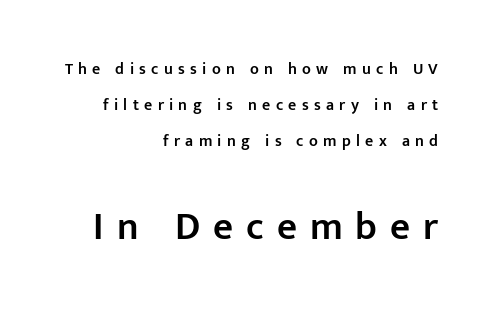
Q: Is the text bold? A: Semi-bold.
Q: Is the text italic (slanted)? A: No, it is upright.
Q: Is the typeface a serif or a sans-serif typeface? A: Sans-serif.
Q: Is the text underlined? A: No.
Q: How is the paragraph aligned? A: Right-aligned.
Q: Is the spacing between letters normal or unusually wide? A: Unusually wide.
Q: Is the spacing between lines tight, normal or loose? A: Loose.
Q: Which block of text is set in a larger size, the first (top) or the second (bottom)? A: The second (bottom) one.
Q: Width (condensed, normal, or wide)? A: Normal.
Q: Stroke contrast? A: Low.
Q: x-height? A: Medium.
Q: Monospaced? A: No.
